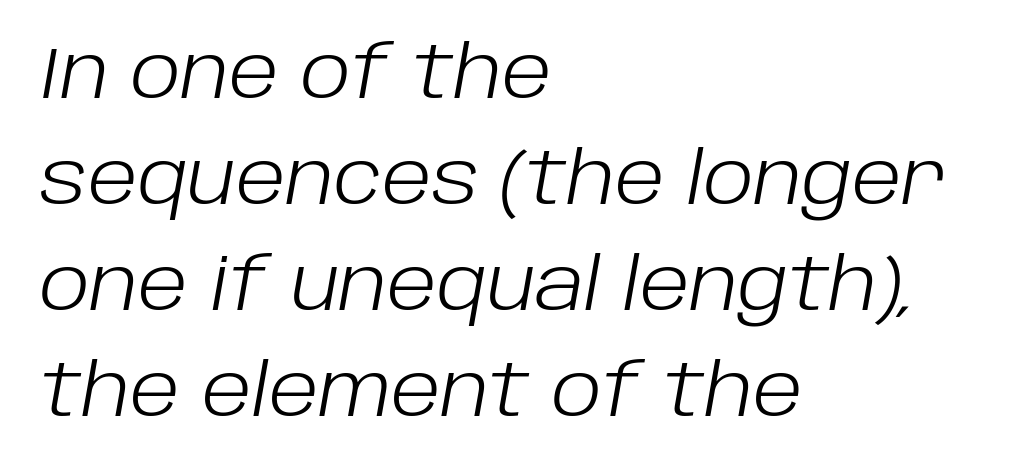
Here the designer chose a conventional face with non-uniform glyph widths. The whole block is typeset with a tilt. The block of text has a typical density, with ordinary space between rows. The compositor pushed each line to the left boundary. Weight: in the light-to-regular range. Beneath every word, the page is bare.
